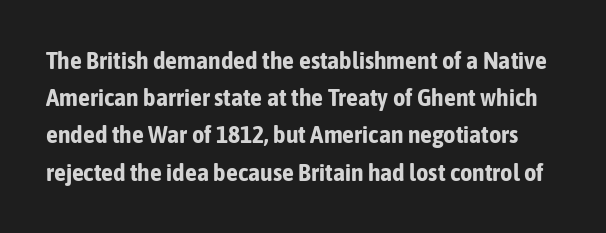
Tall strokes in this sample are plumb rather than angled. A normal amount of white space separates one row of letters from the next. Decoration check: the copy has no underline. What weight is shown? A full bold with thick strokes. Between one letter and the next there's only the usual sliver of space.
